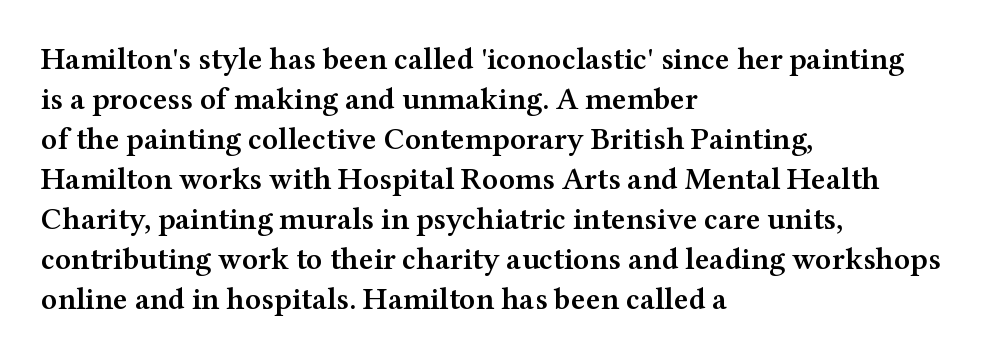
The image shows 31 px semibold, wide serif type, upright; set left-aligned, normal line spacing (1.29x), normal letter spacing, not underlined; medium stroke contrast and a medium x-height.
